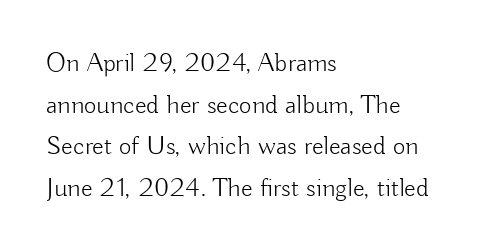
This sample uses an upright cut, with every glyph sitting square on the baseline. Lines of text with bare space underneath. The setting favours the left margin, as ordinary paragraphs usually do. Leading: standard. The typesetting does not lean heavy: it is not bold. You could call the tracking neutral — neither tight nor loose.
